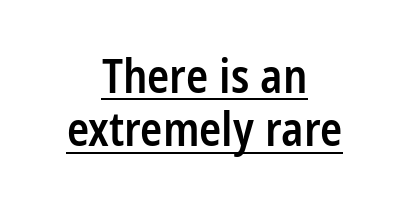
{"serif": "no", "italic": "no", "bold": "semi", "weight": "semibold", "width": "condensed", "stroke_contrast": "low", "x_height": "medium", "monospaced": "no", "underline": "yes", "align": "center", "line_spacing_ratio": 1.16, "letter_spacing": "normal", "letter_spacing_em": 0.0, "glyph_px": 46}
